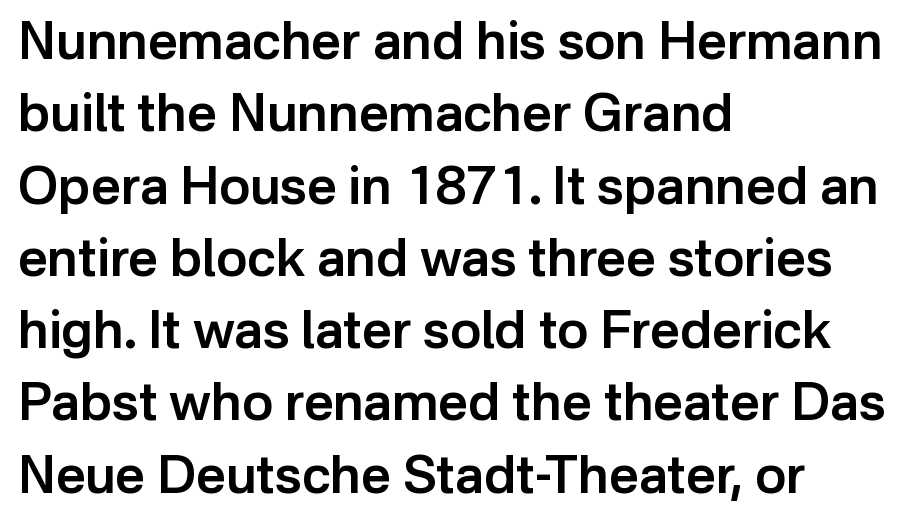
Q: Is the text bold? A: Semi-bold.
Q: Is the text italic (slanted)? A: No, it is upright.
Q: Is the typeface a serif or a sans-serif typeface? A: Sans-serif.
Q: Is the text underlined? A: No.
Q: How is the paragraph aligned? A: Left-aligned.
Q: Is the spacing between letters normal or unusually wide? A: Normal.
Q: Is the spacing between lines tight, normal or loose? A: Normal.
Q: Width (condensed, normal, or wide)? A: Normal.
Q: Stroke contrast? A: Low.
Q: x-height? A: Medium.
Q: Monospaced? A: No.
